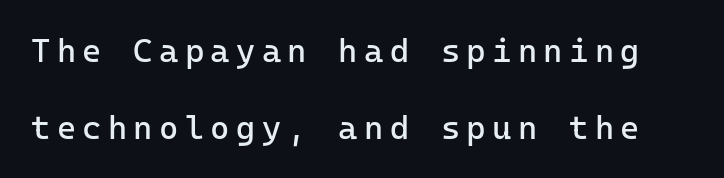
Q: Is the text bold? A: No.
Q: Is the text italic (slanted)? A: No, it is upright.
Q: Is the typeface a serif or a sans-serif typeface? A: Sans-serif.
Q: Is the text underlined? A: No.
Q: Is the spacing between lines tight, normal or loose? A: Loose.
Q: Width (condensed, normal, or wide)? A: Normal.
Q: Stroke contrast? A: Low.
Q: x-height? A: Medium.
Q: Monospaced? A: Yes.
